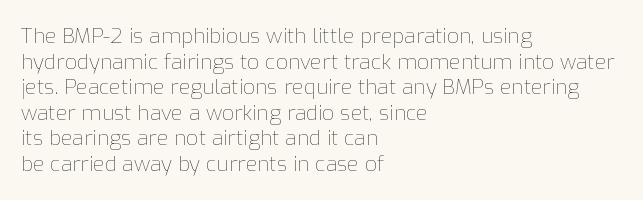
The image shows 21 px text type, upright; set left-aligned, line spacing 1.22x, normal letter spacing, not underlined.
